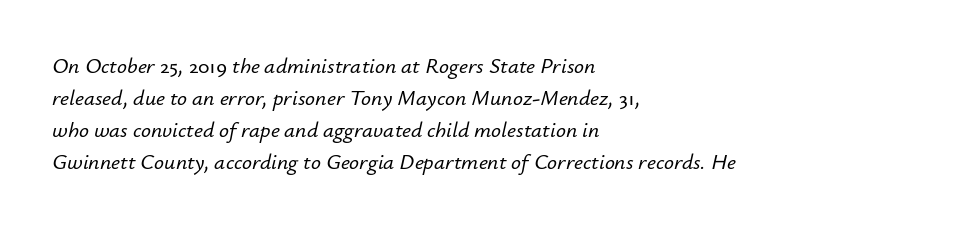
{"italic": "yes", "lean": "right", "slant_degrees": 12, "underline": "no", "align": "left", "line_spacing": "normal", "line_spacing_ratio": 1.45, "letter_spacing": "normal", "letter_spacing_em": 0.0, "glyph_px": 22}
